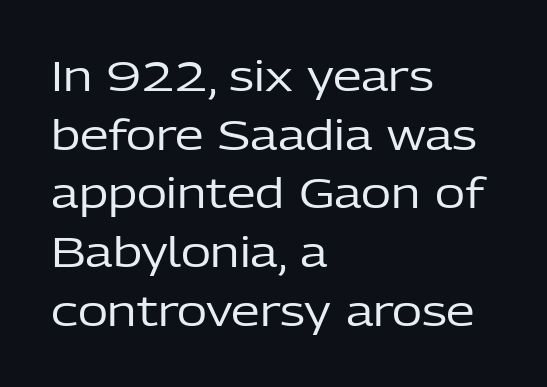
The image shows 41 px regular-weight sans-serif type, upright; set left-aligned, normal line spacing (1.43x), normal letter spacing, not underlined; low stroke contrast and a medium x-height.
